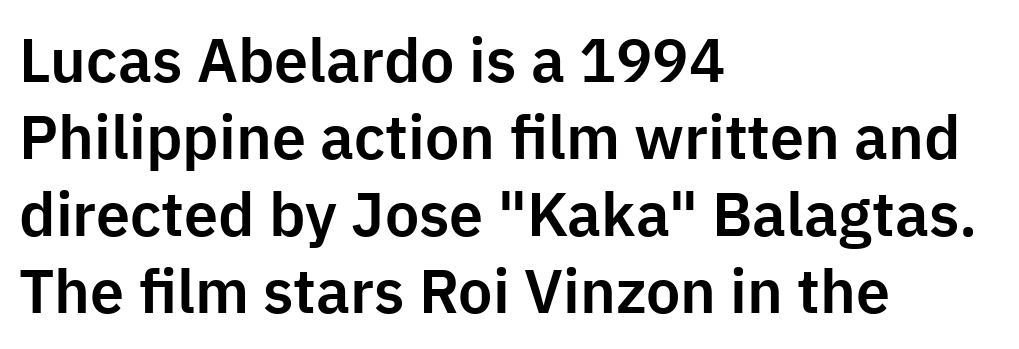
The passage shown is not underscored anywhere. Left-aligned paragraph, ragged on the right. Vertical strokes here are truly vertical. The font family rendered here belongs to the sans-serif group. Between one letter and the next there's only the usual sliver of space. Regarding leading, the lines here are spaced in the standard way.
